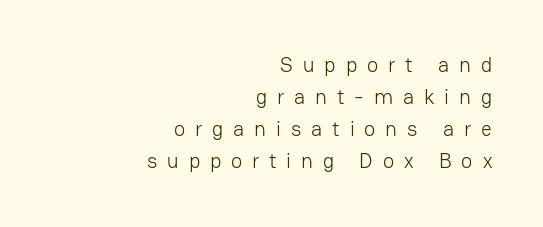
Q: Is the text bold? A: No.
Q: Is the text italic (slanted)? A: No, it is upright.
Q: Is the text underlined? A: No.
Q: How is the paragraph aligned? A: Right-aligned.
Q: Is the spacing between letters normal or unusually wide? A: Unusually wide.
Q: Is the spacing between lines tight, normal or loose? A: Normal.
